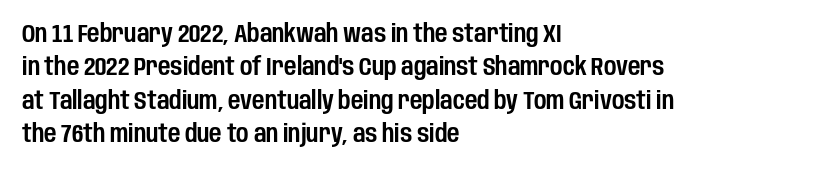
{"italic": "no", "underline": "no", "align": "left", "line_spacing": "normal", "line_spacing_ratio": 1.39, "letter_spacing": "normal", "letter_spacing_em": 0.0, "glyph_px": 24}
